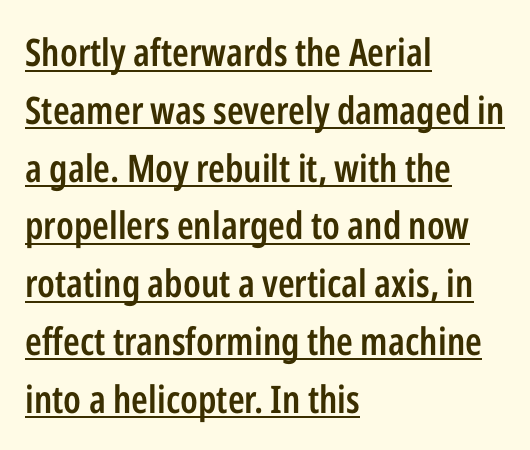
{"serif": "no", "italic": "no", "bold": "semi", "weight": "semibold", "width": "condensed", "stroke_contrast": "low", "x_height": "medium", "monospaced": "no", "underline": "yes", "align": "left", "line_spacing": "normal", "line_spacing_ratio": 1.52, "letter_spacing": "normal", "letter_spacing_em": 0.0, "glyph_px": 38}
